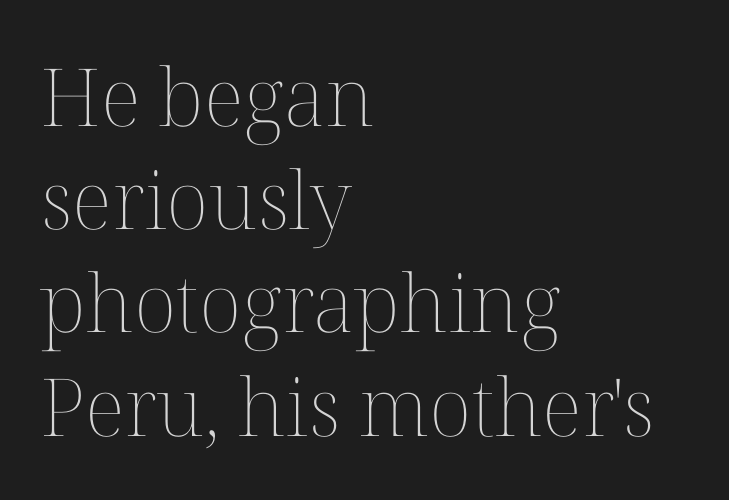
{"italic": "no", "bold": "no", "weight": "thin", "width": "normal", "stroke_contrast": "medium", "x_height": "medium", "monospaced": "no", "underline": "no", "align": "left", "line_spacing": "normal", "line_spacing_ratio": 1.29, "letter_spacing": "normal", "letter_spacing_em": 0.0, "glyph_px": 80}
